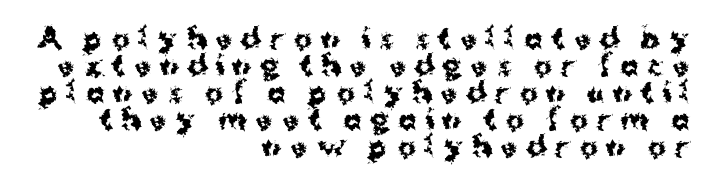
Notice how the stems are strictly vertical — no italics here. These lines have a slow, spaced-out rhythm from letter to letter. Each glyph is drawn with heavy, bold strokes. Closely set lines give the paragraph a compact silhouette.
